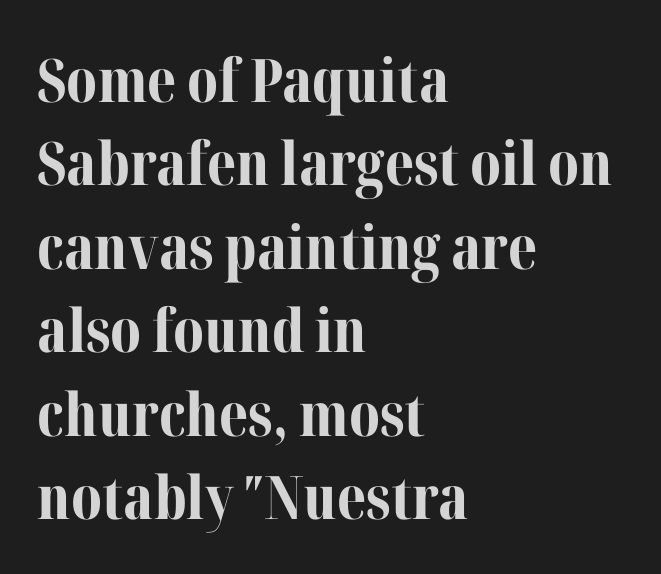
{"serif": "yes", "italic": "no", "bold": "yes", "weight": "bold", "width": "normal", "stroke_contrast": "medium", "x_height": "medium", "monospaced": "no", "underline": "no", "align": "left", "line_spacing": "normal", "line_spacing_ratio": 1.39, "letter_spacing": "normal", "letter_spacing_em": 0.0, "glyph_px": 60}
